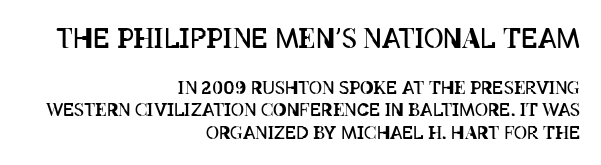
The image shows 27 px text type, upright; set right-aligned, line spacing 1.24x, normal letter spacing, not underlined; the first (top) block is 1.5x larger.
